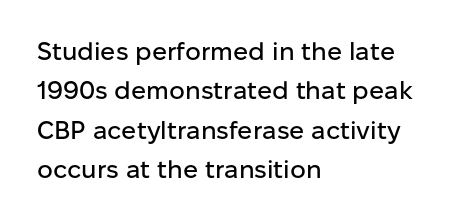
Q: Is the text italic (slanted)? A: No, it is upright.
Q: Is the text underlined? A: No.
Q: How is the paragraph aligned? A: Left-aligned.
Q: Is the spacing between letters normal or unusually wide? A: Normal.
Q: Is the spacing between lines tight, normal or loose? A: Normal.
